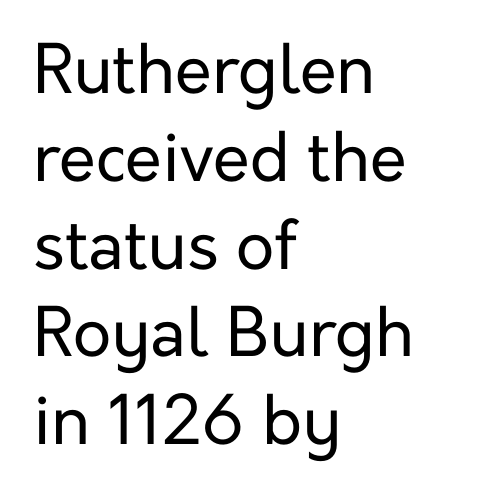
The image shows 67 px regular-weight sans-serif type, upright; set left-aligned, normal line spacing (1.31x), normal letter spacing, not underlined; low stroke contrast and a medium x-height.
